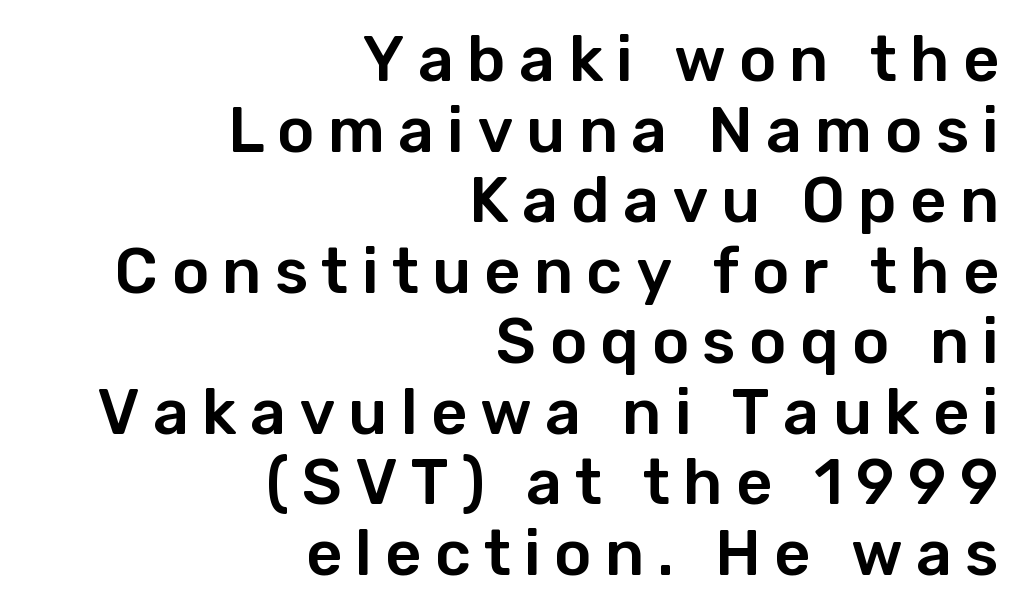
The image shows 63 px sans-serif type, upright; set right-aligned, tight line spacing (1.12x), unusually wide letter spacing (+0.21 em), not underlined; low stroke contrast and a medium x-height.
